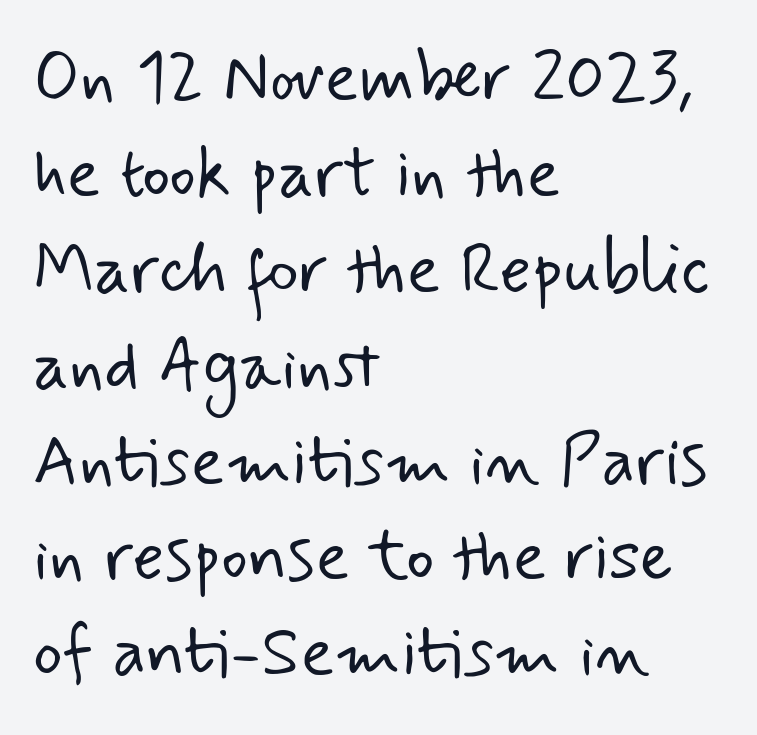
{"serif": "no", "bold": "no", "weight": "light", "width": "normal", "stroke_contrast": "low", "x_height": "small", "monospaced": "no", "underline": "no", "align": "left", "line_spacing": "normal", "line_spacing_ratio": 1.37, "letter_spacing": "normal", "letter_spacing_em": 0.0, "glyph_px": 70}
